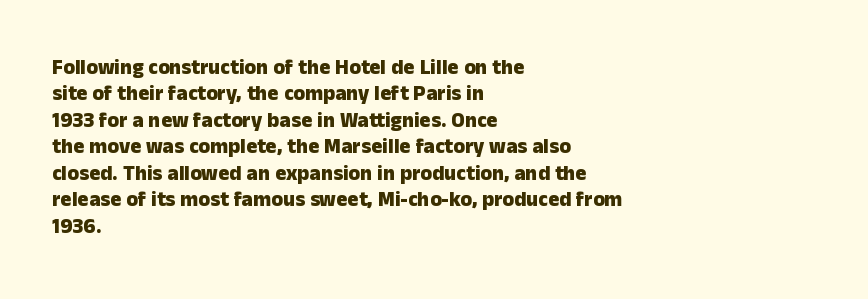
What weight is shown? A full bold with thick strokes. The lettering holds an erect, upright posture throughout. Plain, unruled lines of type. The rendering keeps characters at their native spacing. Leading: standard.
